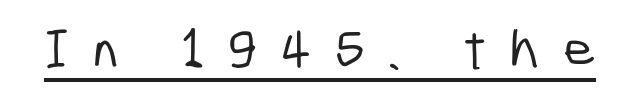
Q: Is the typeface a serif or a sans-serif typeface? A: Sans-serif.
Q: Is the text underlined? A: Yes.
Q: Is the spacing between letters normal or unusually wide? A: Unusually wide.
Q: Width (condensed, normal, or wide)? A: Condensed.
Q: Stroke contrast? A: Low.
Q: x-height? A: Medium.
Q: Monospaced? A: No.
